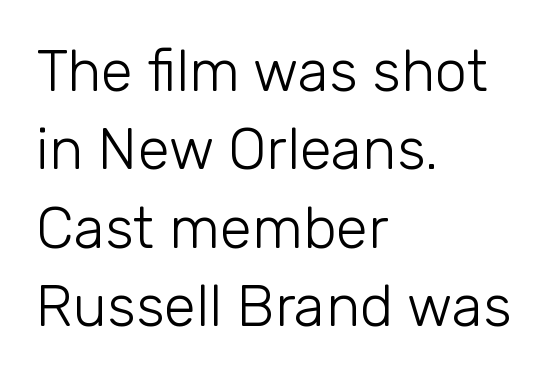
Q: Is the text bold? A: No.
Q: Is the text italic (slanted)? A: No, it is upright.
Q: Is the typeface a serif or a sans-serif typeface? A: Sans-serif.
Q: Is the text underlined? A: No.
Q: How is the paragraph aligned? A: Left-aligned.
Q: Is the spacing between letters normal or unusually wide? A: Normal.
Q: Is the spacing between lines tight, normal or loose? A: Normal.
Q: Width (condensed, normal, or wide)? A: Normal.
Q: Stroke contrast? A: Low.
Q: x-height? A: Medium.
Q: Monospaced? A: No.
